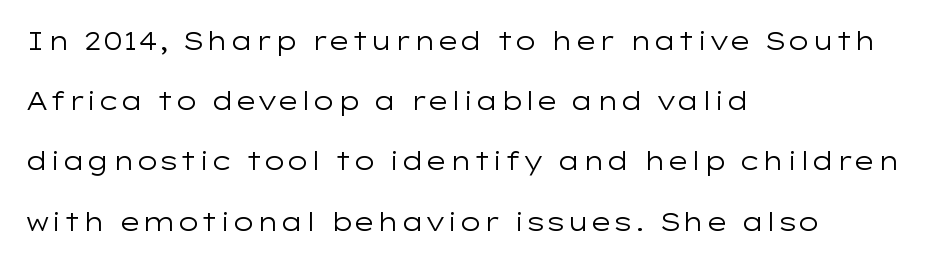
Q: Is the text bold? A: No.
Q: Is the text italic (slanted)? A: No, it is upright.
Q: Is the text underlined? A: No.
Q: How is the paragraph aligned? A: Left-aligned.
Q: Is the spacing between letters normal or unusually wide? A: Normal.
Q: Is the spacing between lines tight, normal or loose? A: Loose.
